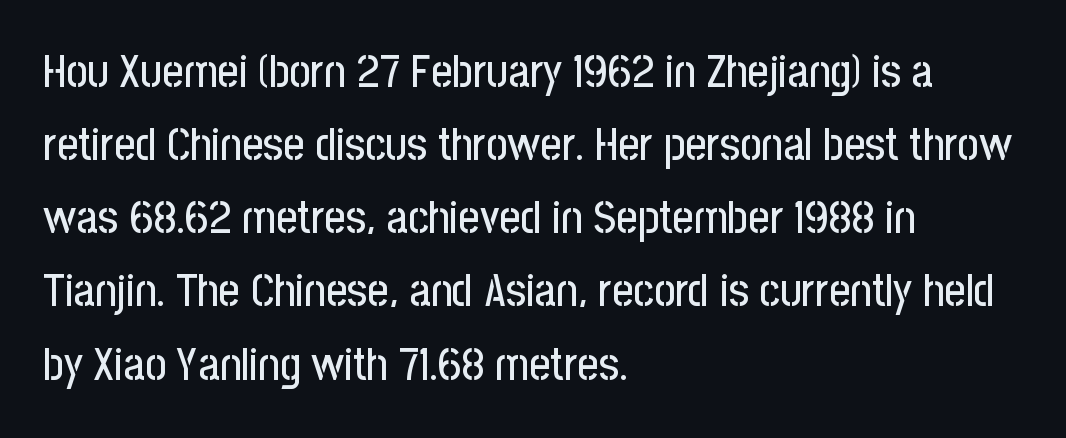
The image shows 46 px condensed sans-serif type, upright; set left-aligned, normal line spacing (1.59x), normal letter spacing, not underlined; low stroke contrast and a medium x-height.
